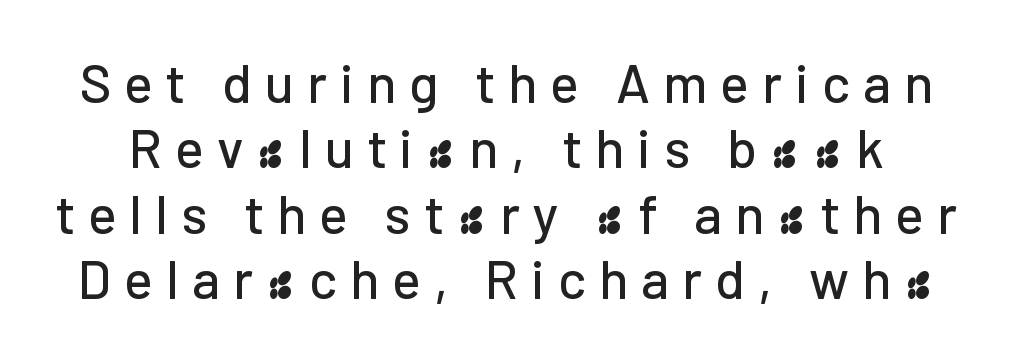
The image shows 54 px sans-serif type, upright; set line spacing 1.21x, unusually wide letter spacing (+0.24 em), not underlined; low stroke contrast and a medium x-height.
